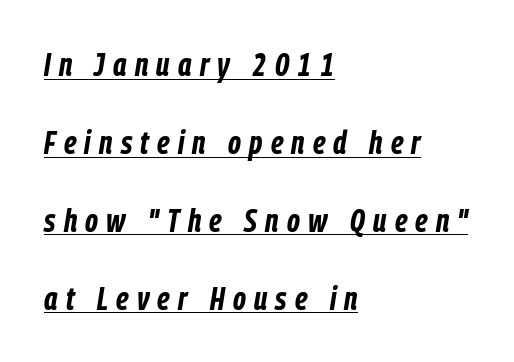
Q: Is the text bold? A: Yes.
Q: Is the text italic (slanted)? A: Yes, it leans right by about 9 degrees.
Q: Is the text underlined? A: Yes.
Q: How is the paragraph aligned? A: Left-aligned.
Q: Is the spacing between letters normal or unusually wide? A: Unusually wide.
Q: Is the spacing between lines tight, normal or loose? A: Loose.
Q: Width (condensed, normal, or wide)? A: Condensed.
Q: Stroke contrast? A: Low.
Q: x-height? A: Medium.
Q: Monospaced? A: No.
